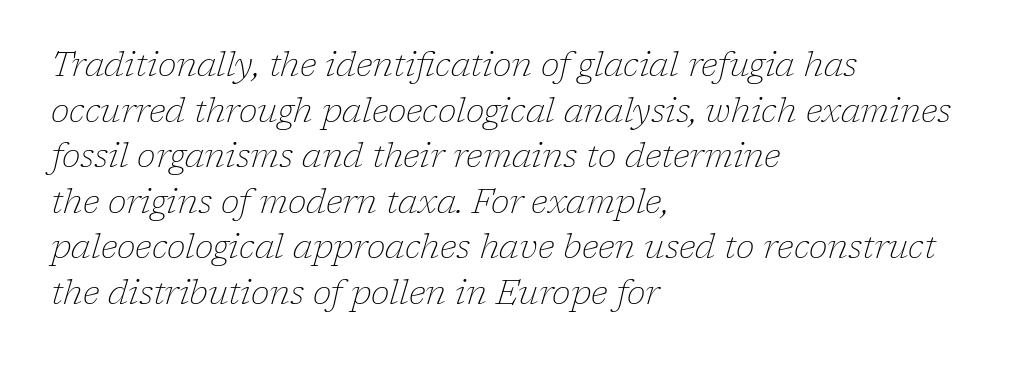
The image shows 34 px thin serif type, italic (leaning right); set left-aligned, normal line spacing (1.34x), normal letter spacing, not underlined; low stroke contrast and a medium x-height.
